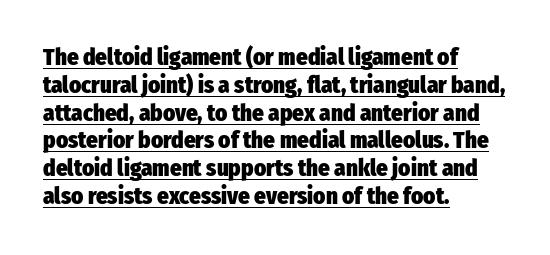
Q: Is the text bold? A: Yes.
Q: Is the text italic (slanted)? A: No, it is upright.
Q: Is the text underlined? A: Yes.
Q: How is the paragraph aligned? A: Left-aligned.
Q: Is the spacing between letters normal or unusually wide? A: Normal.
